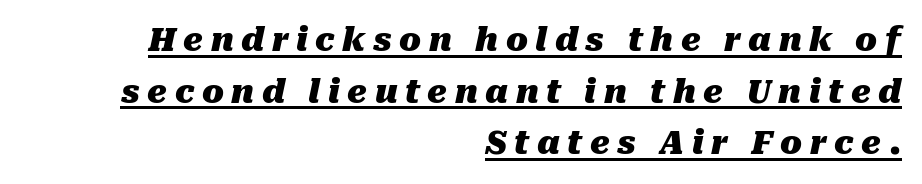
{"italic": "yes", "lean": "right", "slant_degrees": 10, "bold": "yes", "weight": "heavy", "width": "normal", "stroke_contrast": "medium", "x_height": "medium", "monospaced": "no", "underline": "yes", "align": "right", "line_spacing": "normal", "line_spacing_ratio": 1.61, "letter_spacing": "wide", "letter_spacing_em": 0.24, "glyph_px": 32}
